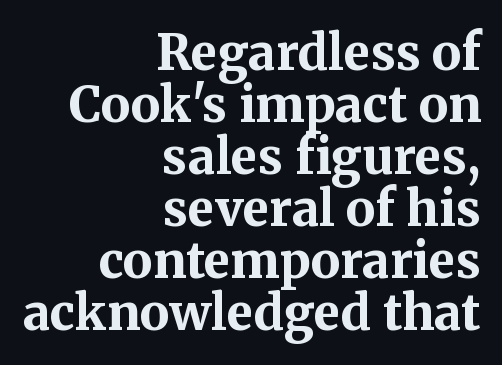
{"serif": "yes", "italic": "no", "bold": "yes", "weight": "bold", "width": "normal", "stroke_contrast": "medium", "x_height": "medium", "monospaced": "no", "underline": "no", "align": "right", "line_spacing": "tight", "line_spacing_ratio": 1.06, "letter_spacing": "normal", "letter_spacing_em": 0.0, "glyph_px": 49}
